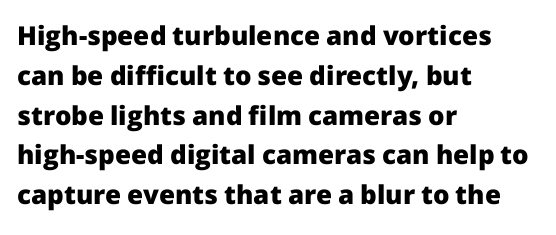
The image shows 26 px bold type, upright; set left-aligned, normal line spacing (1.53x), normal letter spacing, not underlined.
